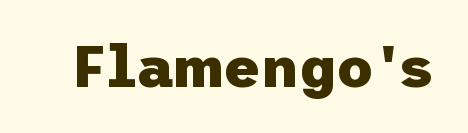
The image shows 58 px heavy sans-serif type, upright; set normal letter spacing, not underlined; low stroke contrast and a medium x-height.
